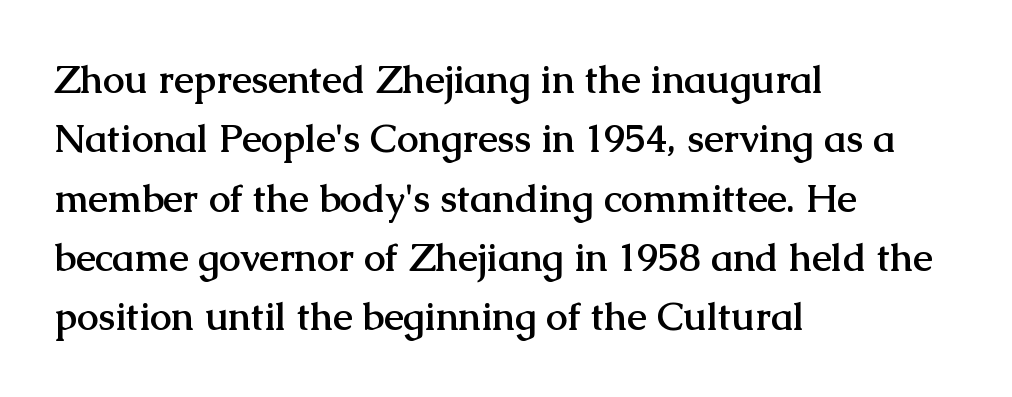
Q: Is the text bold? A: Yes.
Q: Is the text italic (slanted)? A: No, it is upright.
Q: Is the typeface a serif or a sans-serif typeface? A: Serif.
Q: Is the text underlined? A: No.
Q: How is the paragraph aligned? A: Left-aligned.
Q: Is the spacing between letters normal or unusually wide? A: Normal.
Q: Is the spacing between lines tight, normal or loose? A: Normal.
Q: Width (condensed, normal, or wide)? A: Normal.
Q: Stroke contrast? A: Medium.
Q: x-height? A: Medium.
Q: Monospaced? A: No.
